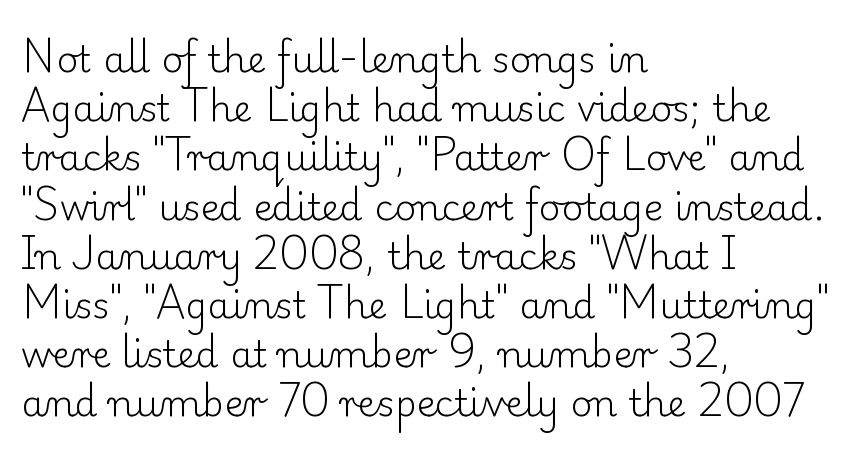
{"italic": "no", "bold": "no", "weight": "light", "width": "normal", "stroke_contrast": "low", "x_height": "small", "monospaced": "no", "underline": "no", "align": "left", "line_spacing": "normal", "line_spacing_ratio": 1.33, "letter_spacing": "normal", "letter_spacing_em": 0.0, "glyph_px": 37}
